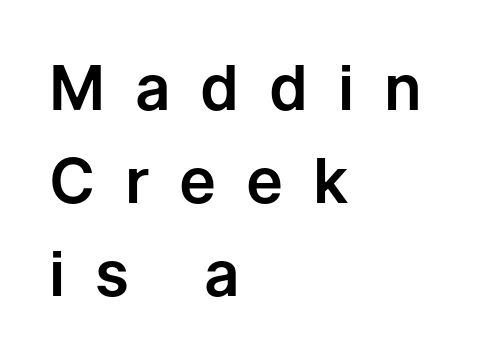
{"serif": "no", "italic": "no", "width": "normal", "stroke_contrast": "low", "x_height": "medium", "monospaced": "no", "underline": "no", "align": "left", "line_spacing": "normal", "line_spacing_ratio": 1.5, "letter_spacing": "wide", "letter_spacing_em": 0.48, "glyph_px": 62}
